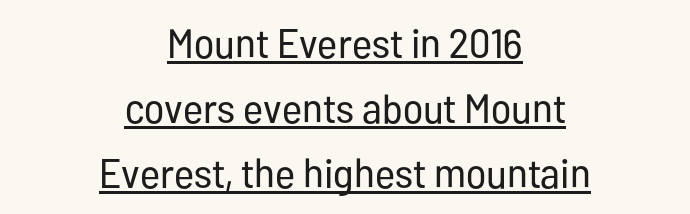
Weight class: somewhere from thin through regular. Underline: present. In terms of letterspacing, this is plain default setting. Short and long lines alike share a common midpoint. No italicization has been applied; the sample stays upright. The rendering uses natural spacing where letterforms have individual widths.
